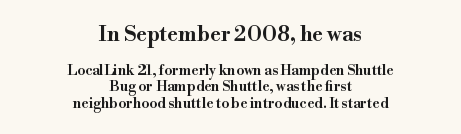
Q: Is the text italic (slanted)? A: No, it is upright.
Q: Is the text underlined? A: No.
Q: How is the paragraph aligned? A: Centered.
Q: Is the spacing between letters normal or unusually wide? A: Normal.
Q: Which block of text is set in a larger size, the first (top) or the second (bottom)? A: The first (top) one.
